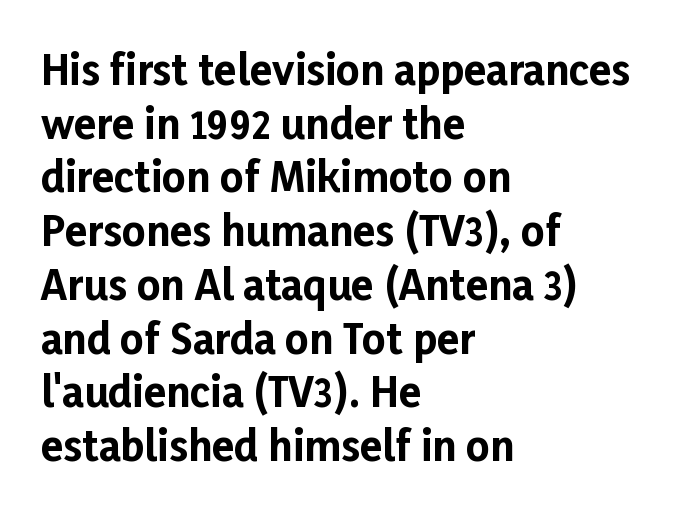
{"serif": "no", "italic": "no", "bold": "yes", "weight": "bold", "width": "normal", "stroke_contrast": "low", "x_height": "medium", "monospaced": "no", "underline": "no", "align": "left", "line_spacing": "normal", "line_spacing_ratio": 1.31, "letter_spacing": "normal", "letter_spacing_em": 0.0, "glyph_px": 41}
